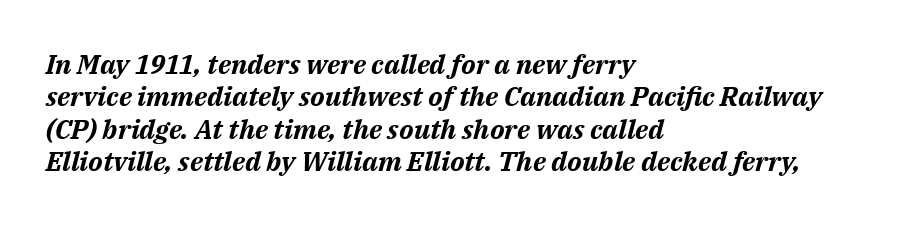
{"italic": "yes", "lean": "right", "slant_degrees": 14, "bold": "yes", "underline": "no", "align": "left", "line_spacing_ratio": 1.2, "letter_spacing": "normal", "letter_spacing_em": 0.0, "glyph_px": 27}
